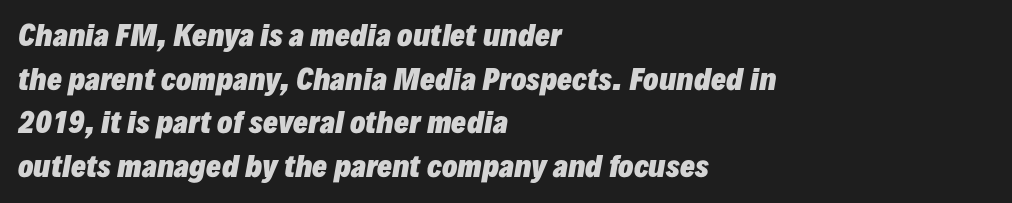
{"italic": "yes", "lean": "right", "slant_degrees": 10, "bold": "yes", "weight": "heavy", "width": "normal", "stroke_contrast": "low", "x_height": "medium", "monospaced": "no", "underline": "no", "align": "left", "line_spacing": "normal", "line_spacing_ratio": 1.56, "letter_spacing": "normal", "letter_spacing_em": 0.0, "glyph_px": 28}
